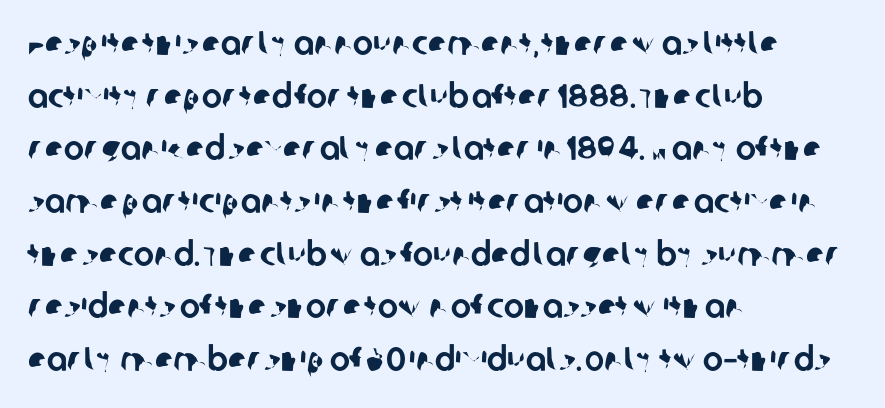
{"serif": "no", "width": "normal", "stroke_contrast": "low", "x_height": "large", "monospaced": "no", "underline": "no", "align": "left", "line_spacing": "normal", "line_spacing_ratio": 1.55, "letter_spacing": "normal", "letter_spacing_em": 0.0, "glyph_px": 34}
